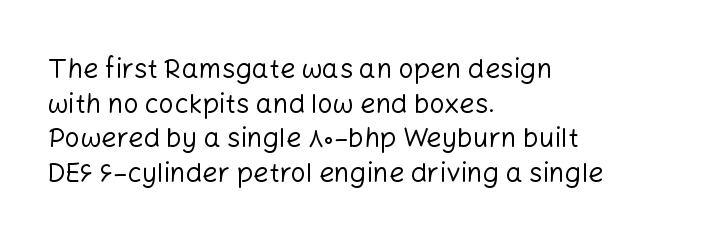
Q: Is the text bold? A: No.
Q: Is the text italic (slanted)? A: No, it is upright.
Q: Is the text underlined? A: No.
Q: How is the paragraph aligned? A: Left-aligned.
Q: Is the spacing between letters normal or unusually wide? A: Normal.
Q: Is the spacing between lines tight, normal or loose? A: Normal.
